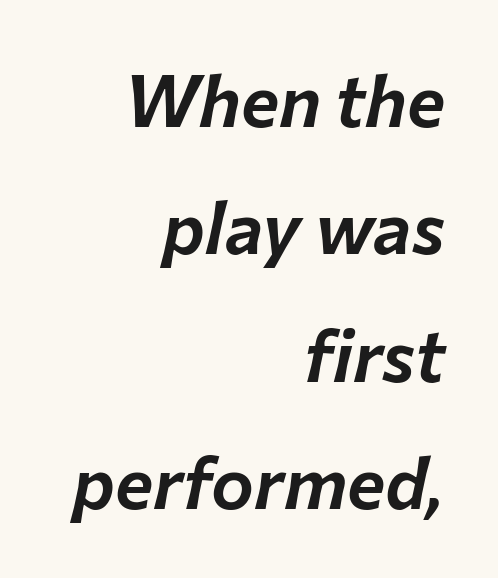
The image shows 72 px text type, italic (leaning right); set right-aligned, line spacing 1.77x, normal letter spacing, not underlined; low stroke contrast and a medium x-height.
